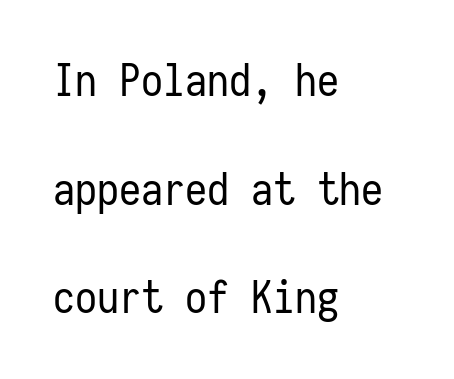
Q: Is the text bold? A: No.
Q: Is the text italic (slanted)? A: No, it is upright.
Q: Is the typeface a serif or a sans-serif typeface? A: Sans-serif.
Q: Is the text underlined? A: No.
Q: How is the paragraph aligned? A: Left-aligned.
Q: Is the spacing between letters normal or unusually wide? A: Normal.
Q: Is the spacing between lines tight, normal or loose? A: Loose.
Q: Width (condensed, normal, or wide)? A: Condensed.
Q: Stroke contrast? A: Low.
Q: x-height? A: Medium.
Q: Monospaced? A: Yes.
